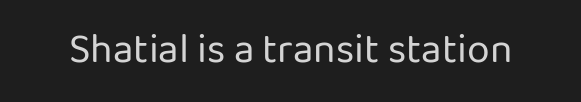
The strip under each line holds only bare page. Summary of weight: not heavy and not bold. Do the letters lean? They stand straight. A typesetter would call this zero additional tracking. Note: no serifs on the glyphs.
